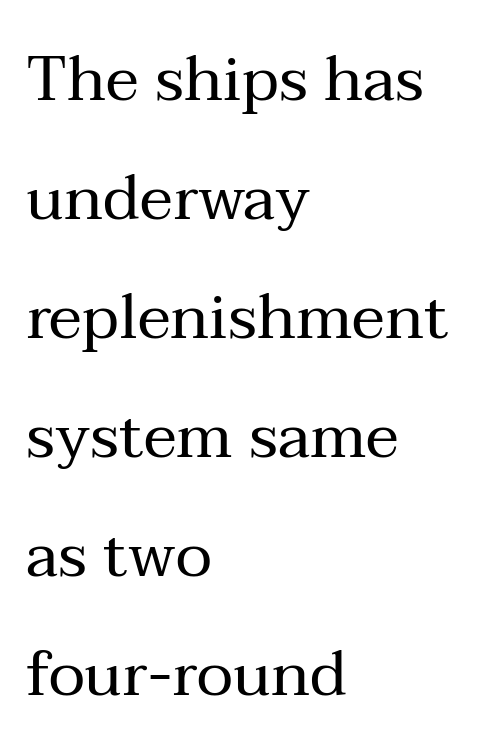
The image shows 63 px regular-weight serif type, upright; set left-aligned, line spacing 1.89x, normal letter spacing, not underlined; medium stroke contrast and a medium x-height.
